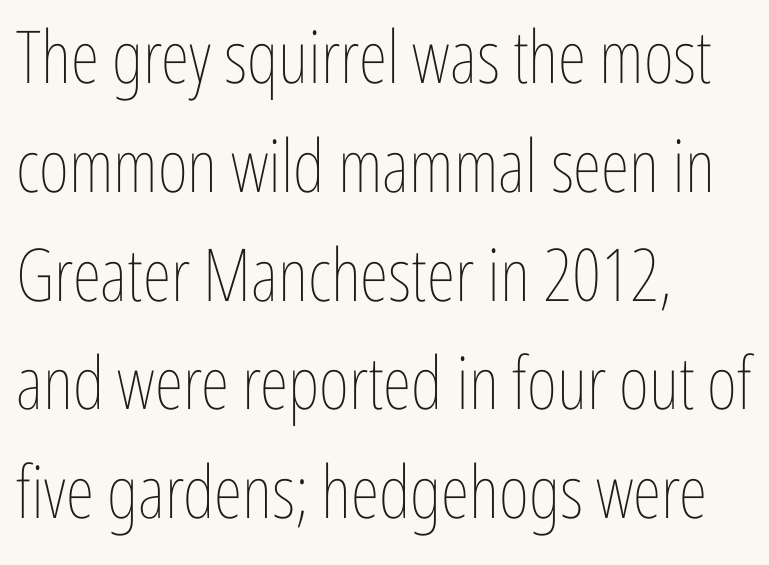
Q: Is the text bold? A: No.
Q: Is the text italic (slanted)? A: No, it is upright.
Q: Is the text underlined? A: No.
Q: How is the paragraph aligned? A: Left-aligned.
Q: Is the spacing between letters normal or unusually wide? A: Normal.
Q: Is the spacing between lines tight, normal or loose? A: Normal.
Q: Width (condensed, normal, or wide)? A: Condensed.
Q: Stroke contrast? A: Low.
Q: x-height? A: Medium.
Q: Monospaced? A: No.
